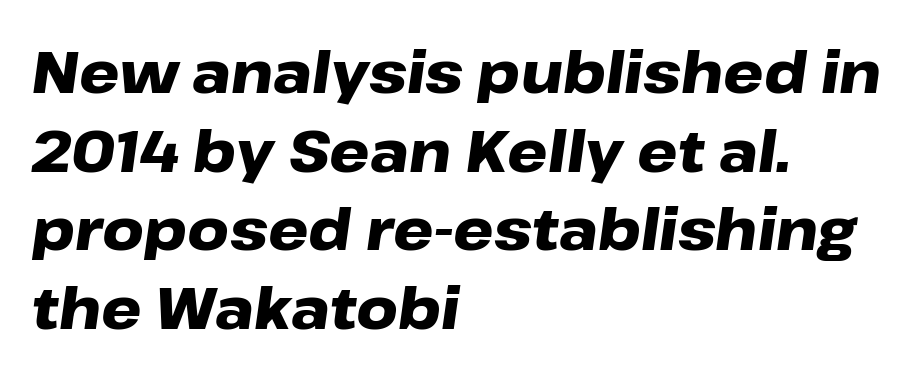
{"italic": "yes", "lean": "right", "slant_degrees": 8, "bold": "yes", "weight": "heavy", "width": "wide", "stroke_contrast": "low", "x_height": "medium", "monospaced": "no", "underline": "no", "align": "left", "line_spacing": "normal", "line_spacing_ratio": 1.38, "letter_spacing": "normal", "letter_spacing_em": 0.0, "glyph_px": 57}
